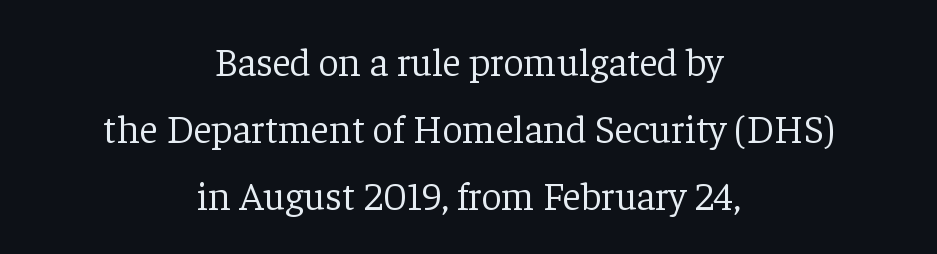
{"serif": "yes", "italic": "no", "bold": "no", "weight": "light", "width": "normal", "stroke_contrast": "low", "x_height": "medium", "monospaced": "no", "underline": "no", "align": "center", "line_spacing": "normal", "line_spacing_ratio": 1.68, "letter_spacing": "normal", "letter_spacing_em": 0.0, "glyph_px": 40}
